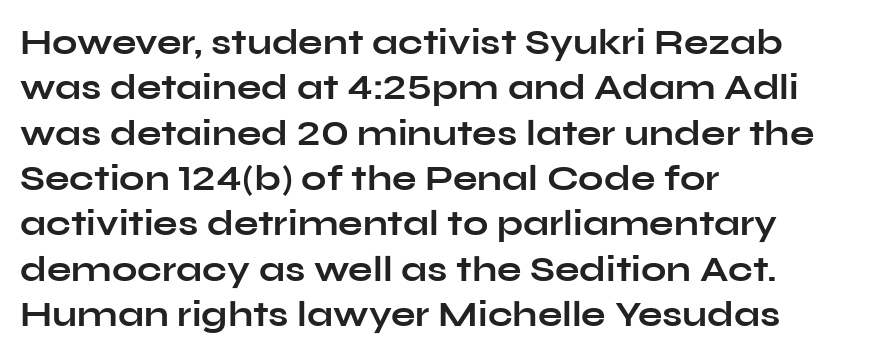
The image shows 36 px bold, wide sans-serif type, upright; set left-aligned, normal line spacing (1.26x), normal letter spacing, not underlined; low stroke contrast and a medium x-height.
